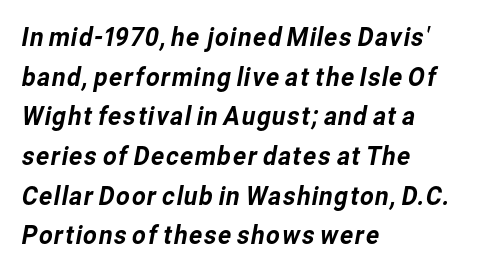
{"underline": "no", "align": "left", "line_spacing": "normal", "line_spacing_ratio": 1.47, "letter_spacing": "normal", "letter_spacing_em": 0.0, "glyph_px": 27}
